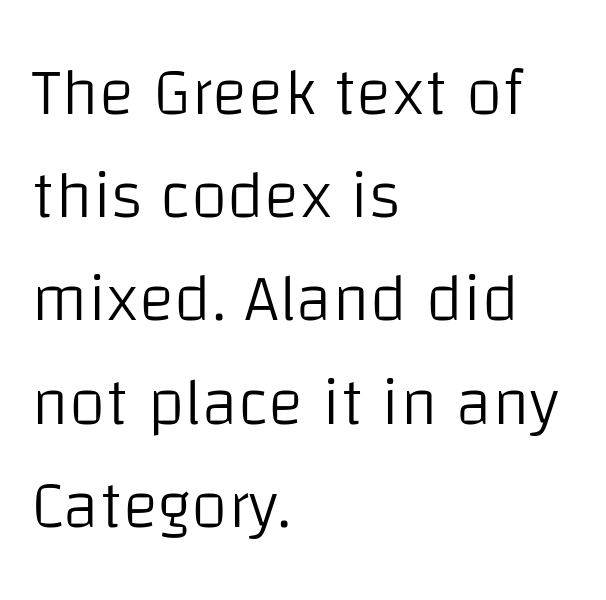
Nothing heavy about these letters — not bold at all. The lettering holds an erect, upright posture throughout. The designer left line spacing at the default. Proportional: the letters do not fall into vertical columns. The designer went with a sans here, leaving each stem footless. Horizontal alignment here is leftward, the default for most running prose.
